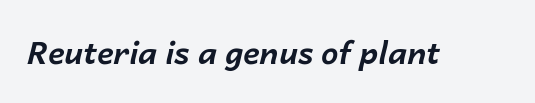
The image shows 31 px bold type, italic (leaning right); set normal letter spacing, not underlined; low stroke contrast and a medium x-height.
